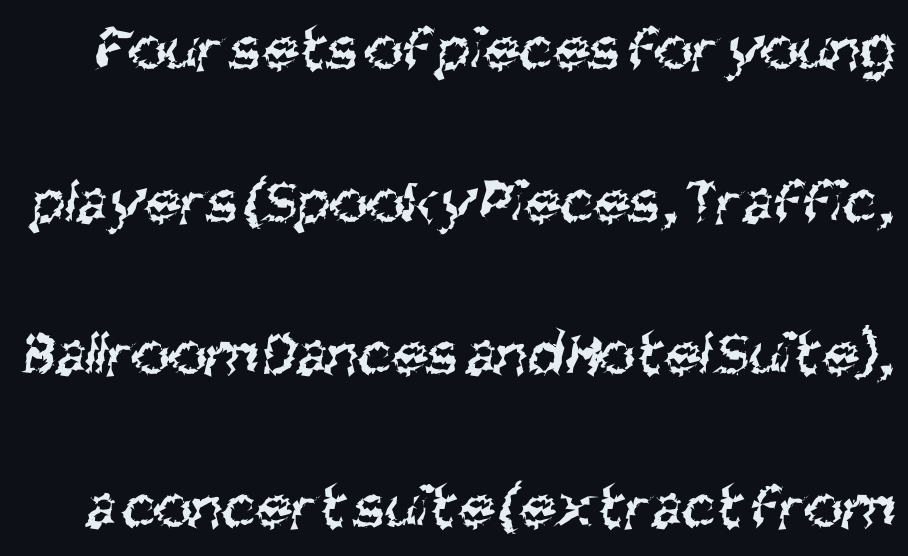
The gaps between neighbouring characters are ordinary and unremarkable. Weight class: somewhere from thin through regular. Regarding leading, the lines here are spaced well apart. Character widths vary here, with narrow letters taking less room than wide ones.
